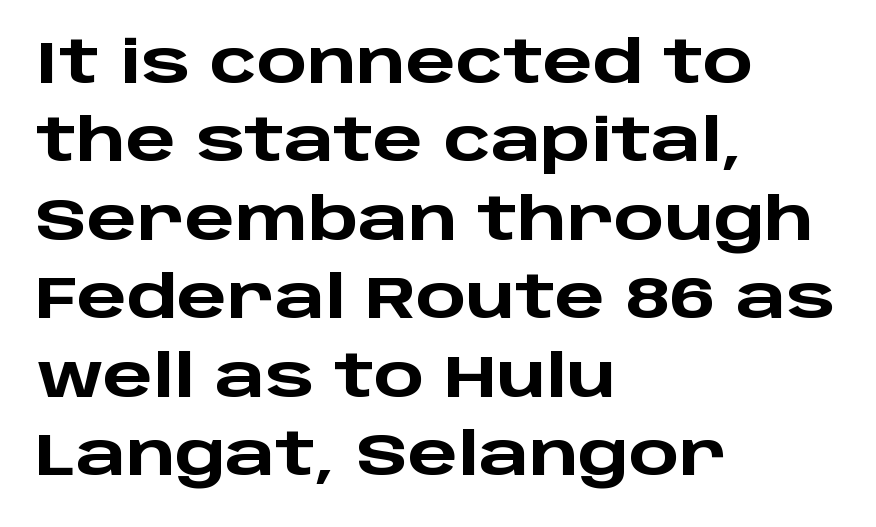
{"serif": "no", "italic": "no", "bold": "yes", "weight": "heavy", "width": "wide", "stroke_contrast": "low", "x_height": "large", "monospaced": "no", "underline": "no", "align": "left", "line_spacing": "normal", "line_spacing_ratio": 1.33, "letter_spacing": "normal", "letter_spacing_em": 0.0, "glyph_px": 59}
